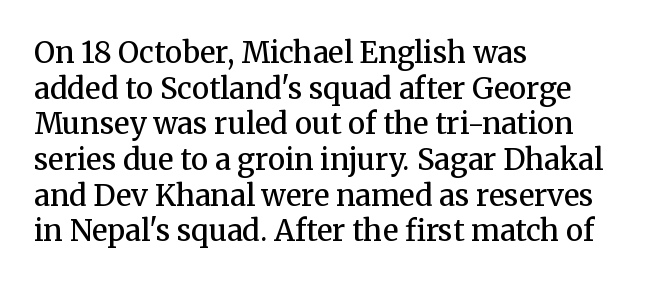
The image shows 29 px semibold serif type, upright; set left-aligned, line spacing 1.23x, normal letter spacing, not underlined; medium stroke contrast and a medium x-height.
